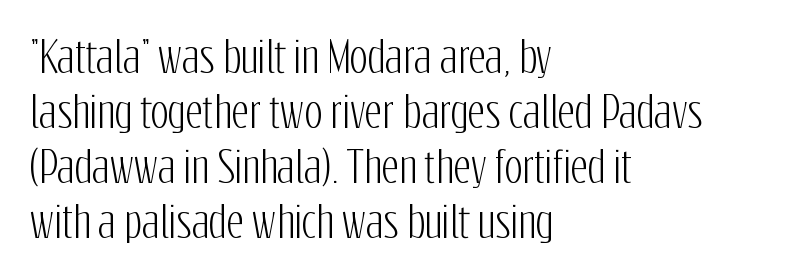
{"serif": "no", "italic": "no", "width": "condensed", "stroke_contrast": "low", "x_height": "medium", "monospaced": "no", "underline": "no", "align": "left", "line_spacing": "normal", "line_spacing_ratio": 1.31, "letter_spacing": "normal", "letter_spacing_em": 0.0, "glyph_px": 42}
